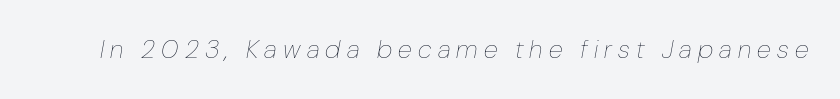
The image shows 26 px text type, italic (leaning right); set unusually wide letter spacing (+0.24 em), not underlined.
